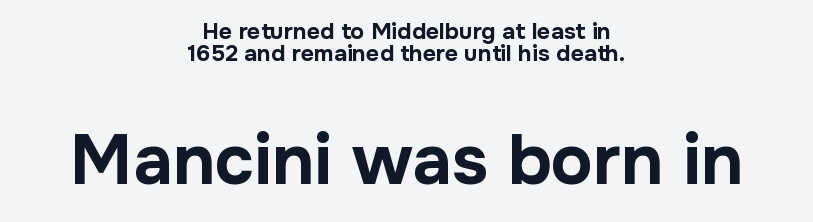
It's the straight-up-and-down kind of type. This sample uses plain, unmodified letter spacing. This is heavy type, rendered in bold. The setting favours the middle, as headings and verse often do. Font category for this specimen: sans-serif.
